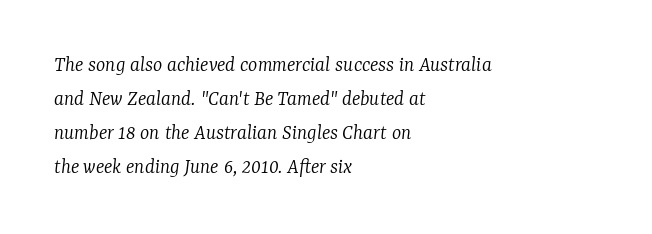
The specimen reads as italic at a glance. Layout note: lines flush left. The foot of each line stays bare and open. This reads as an unemphasized weight, regular at the heaviest. The tracking reads as untouched default to a designer's eye.
